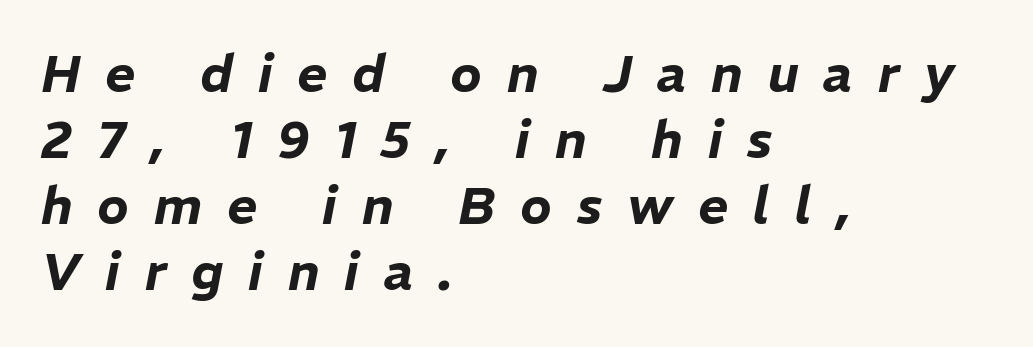
Q: Is the text italic (slanted)? A: Yes, it leans right by about 11 degrees.
Q: Is the text underlined? A: No.
Q: How is the paragraph aligned? A: Left-aligned.
Q: Is the spacing between letters normal or unusually wide? A: Unusually wide.
Q: Is the spacing between lines tight, normal or loose? A: Normal.
Q: Width (condensed, normal, or wide)? A: Normal.
Q: Stroke contrast? A: Low.
Q: x-height? A: Medium.
Q: Monospaced? A: No.
